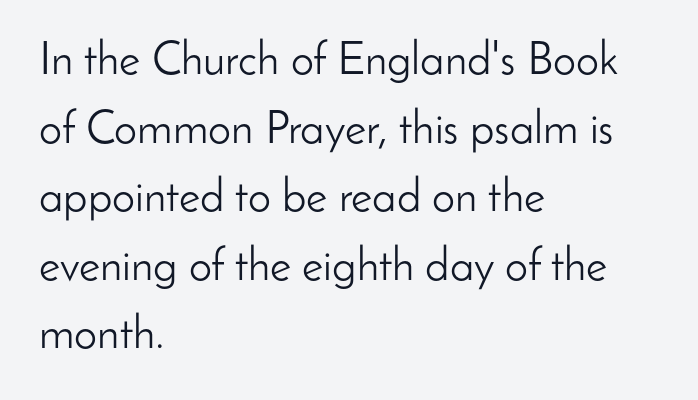
Here the glyphs are tracked normally, forming tight word shapes. How would I describe the line gaps? Plain and ordinary. This is not heavy type; no bold has been used. Stroke terminals: plain, sans-serif.
